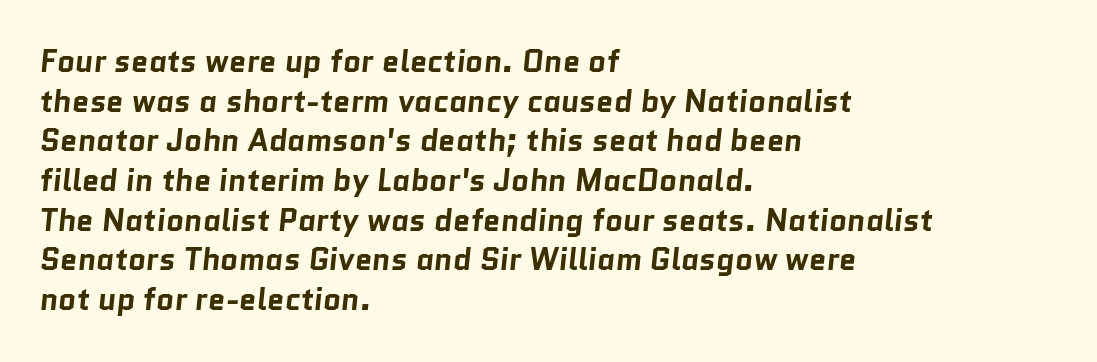
Q: Is the text bold? A: Yes.
Q: Is the typeface a serif or a sans-serif typeface? A: Sans-serif.
Q: Is the text underlined? A: No.
Q: How is the paragraph aligned? A: Left-aligned.
Q: Is the spacing between letters normal or unusually wide? A: Normal.
Q: Is the spacing between lines tight, normal or loose? A: Normal.
Q: Width (condensed, normal, or wide)? A: Normal.
Q: Stroke contrast? A: Low.
Q: x-height? A: Medium.
Q: Monospaced? A: No.
